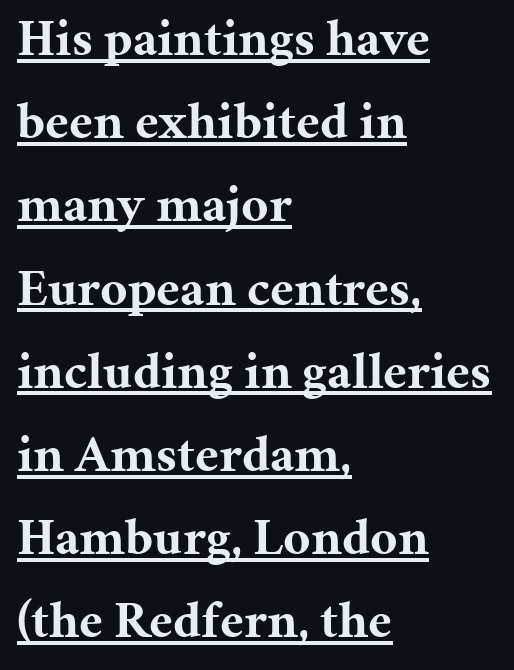
The ragged edge is on the right, which tells us the setting is flush left. The passage shown has conventional tracking throughout. The sample has been set heavy, in full bold. Letterform terminals end in serifs throughout the passage. Character widths vary here, with narrow letters taking less room than wide ones.
